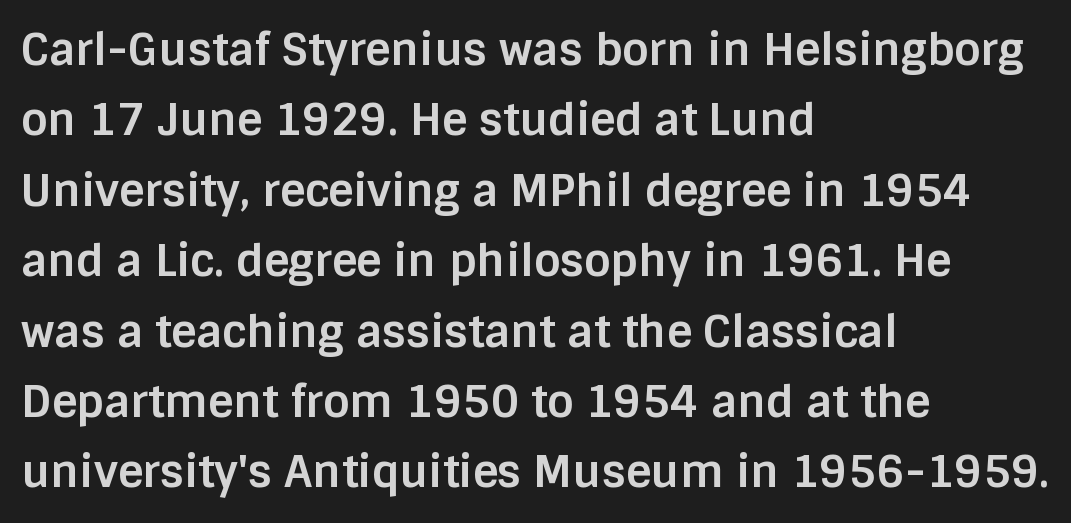
The strokes are fattened all the way to bold. Is this a fixed-width face? No — the glyphs have proportional, varying widths. The line-height multiplier appears to be the usual default. Does extra space separate the letters? No, they use regular spacing.
